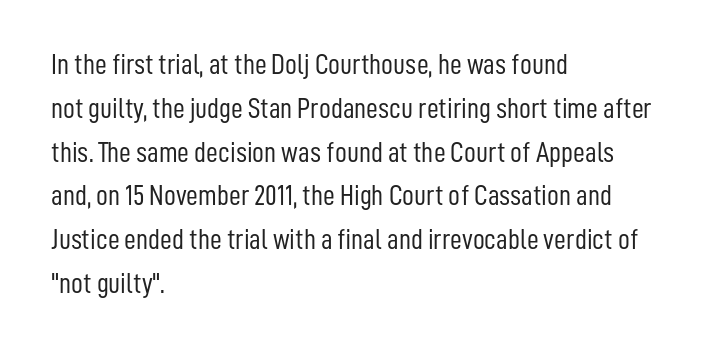
The weight tops out at a normal text grade. Look at the bottom of the vertical strokes: they stop flat, with no serifs. Honestly, the row spacing looks completely unremarkable. The passage shown has conventional tracking throughout.
